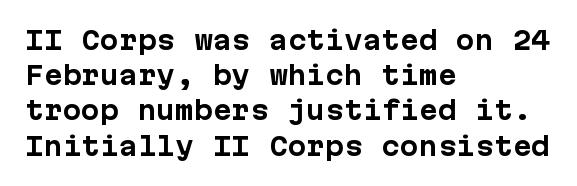
Q: Is the text bold? A: Yes.
Q: Is the text italic (slanted)? A: No, it is upright.
Q: Is the text underlined? A: No.
Q: How is the paragraph aligned? A: Left-aligned.
Q: Is the spacing between letters normal or unusually wide? A: Normal.
Q: Is the spacing between lines tight, normal or loose? A: Normal.
